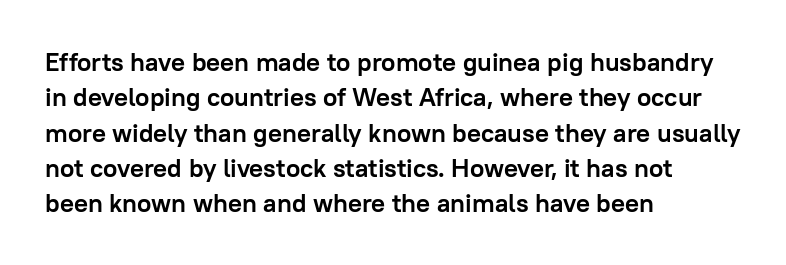
The image shows 26 px bold type, upright; set left-aligned, normal line spacing (1.36x), normal letter spacing, not underlined.
